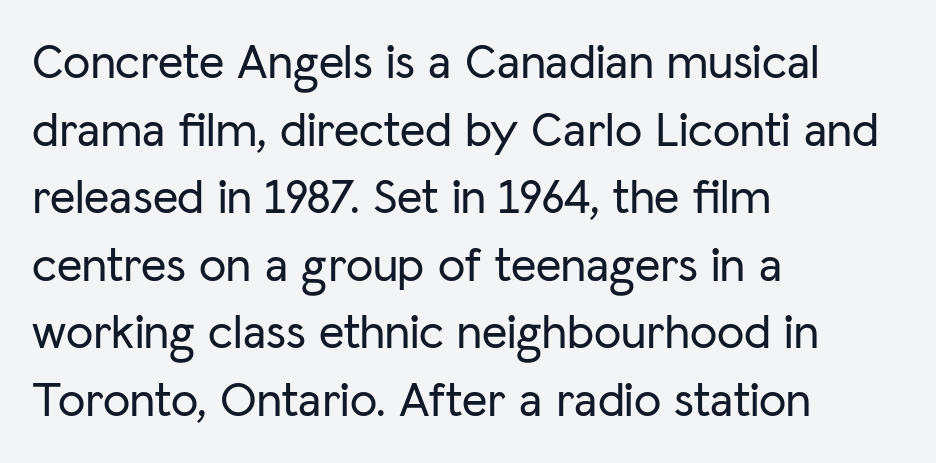
Q: Is the text italic (slanted)? A: No, it is upright.
Q: Is the typeface a serif or a sans-serif typeface? A: Sans-serif.
Q: Is the text underlined? A: No.
Q: How is the paragraph aligned? A: Left-aligned.
Q: Is the spacing between letters normal or unusually wide? A: Normal.
Q: Is the spacing between lines tight, normal or loose? A: Normal.
Q: Width (condensed, normal, or wide)? A: Normal.
Q: Stroke contrast? A: Low.
Q: x-height? A: Medium.
Q: Monospaced? A: No.
